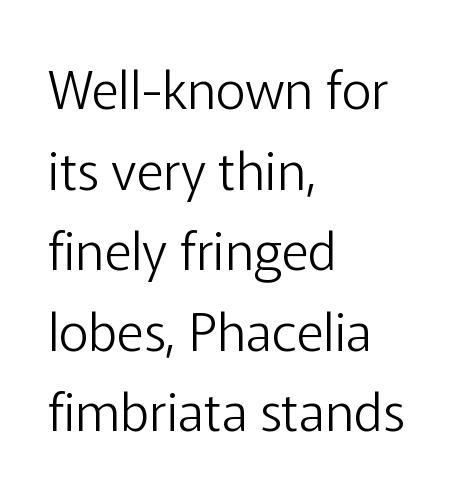
Q: Is the text bold? A: No.
Q: Is the text italic (slanted)? A: No, it is upright.
Q: Is the typeface a serif or a sans-serif typeface? A: Sans-serif.
Q: Is the text underlined? A: No.
Q: How is the paragraph aligned? A: Left-aligned.
Q: Is the spacing between letters normal or unusually wide? A: Normal.
Q: Is the spacing between lines tight, normal or loose? A: Normal.
Q: Width (condensed, normal, or wide)? A: Normal.
Q: Stroke contrast? A: Low.
Q: x-height? A: Medium.
Q: Monospaced? A: No.
